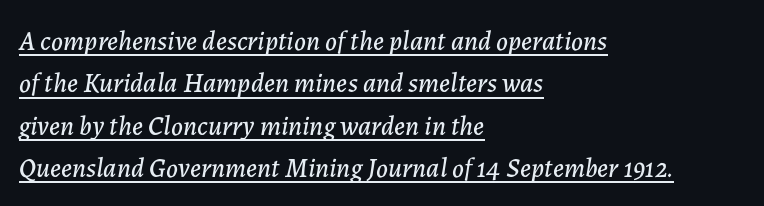
{"italic": "yes", "lean": "right", "slant_degrees": 7, "underline": "yes", "align": "left", "line_spacing": "normal", "line_spacing_ratio": 1.57, "letter_spacing": "normal", "letter_spacing_em": 0.0, "glyph_px": 27}
